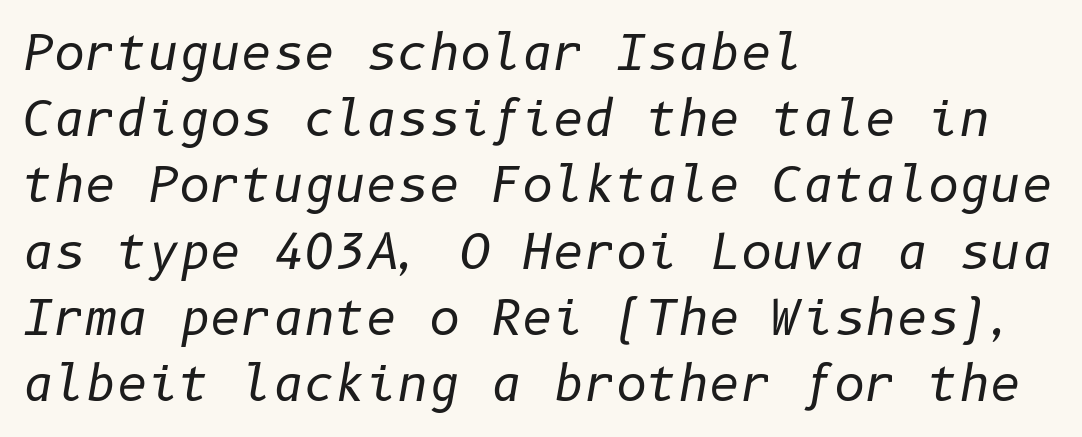
Q: Is the text bold? A: No.
Q: Is the text italic (slanted)? A: Yes, it leans right by about 10 degrees.
Q: Is the text underlined? A: No.
Q: How is the paragraph aligned? A: Left-aligned.
Q: Is the spacing between letters normal or unusually wide? A: Normal.
Q: Is the spacing between lines tight, normal or loose? A: Normal.
Q: Width (condensed, normal, or wide)? A: Normal.
Q: Stroke contrast? A: Low.
Q: x-height? A: Medium.
